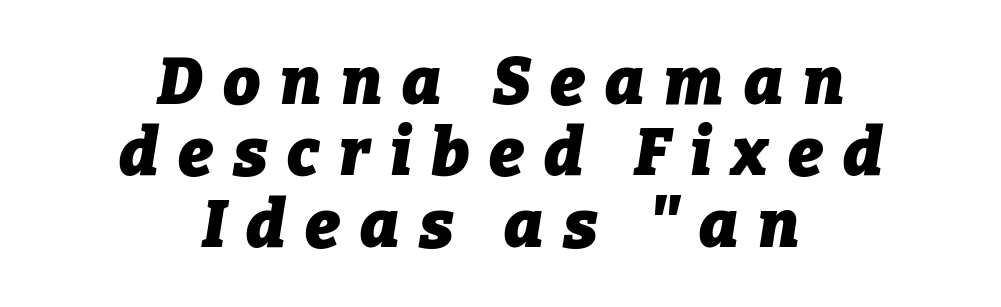
Q: Is the text bold? A: Yes.
Q: Is the text italic (slanted)? A: Yes, it leans right by about 9 degrees.
Q: Is the text underlined? A: No.
Q: How is the paragraph aligned? A: Centered.
Q: Is the spacing between letters normal or unusually wide? A: Unusually wide.
Q: Is the spacing between lines tight, normal or loose? A: Tight.
Q: Width (condensed, normal, or wide)? A: Normal.
Q: Stroke contrast? A: Low.
Q: x-height? A: Medium.
Q: Monospaced? A: No.
